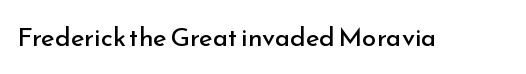
The image shows 26 px text type, upright; set normal letter spacing, not underlined.
